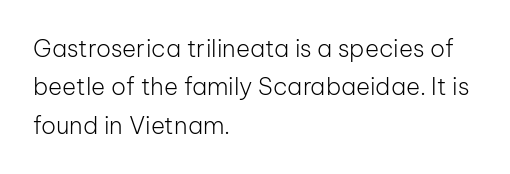
The image shows 24 px text type, upright; set left-aligned, normal line spacing (1.6x), normal letter spacing, not underlined.
